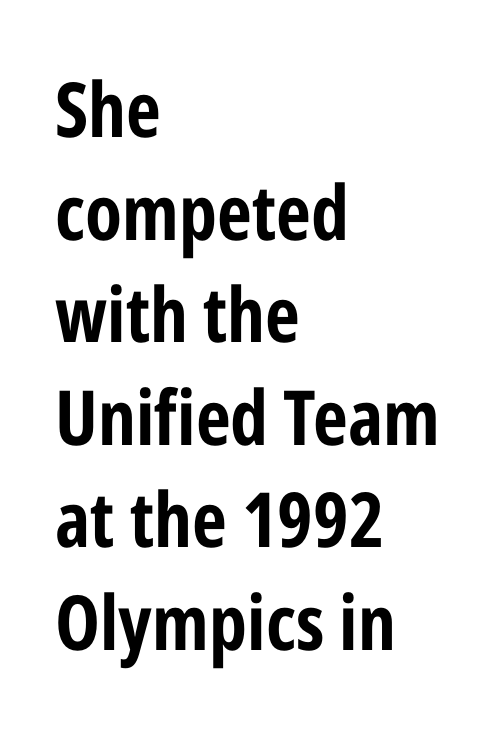
Q: Is the text bold? A: Yes.
Q: Is the text italic (slanted)? A: No, it is upright.
Q: Is the typeface a serif or a sans-serif typeface? A: Sans-serif.
Q: Is the text underlined? A: No.
Q: How is the paragraph aligned? A: Left-aligned.
Q: Is the spacing between letters normal or unusually wide? A: Normal.
Q: Is the spacing between lines tight, normal or loose? A: Normal.
Q: Width (condensed, normal, or wide)? A: Condensed.
Q: Stroke contrast? A: Low.
Q: x-height? A: Medium.
Q: Monospaced? A: No.
